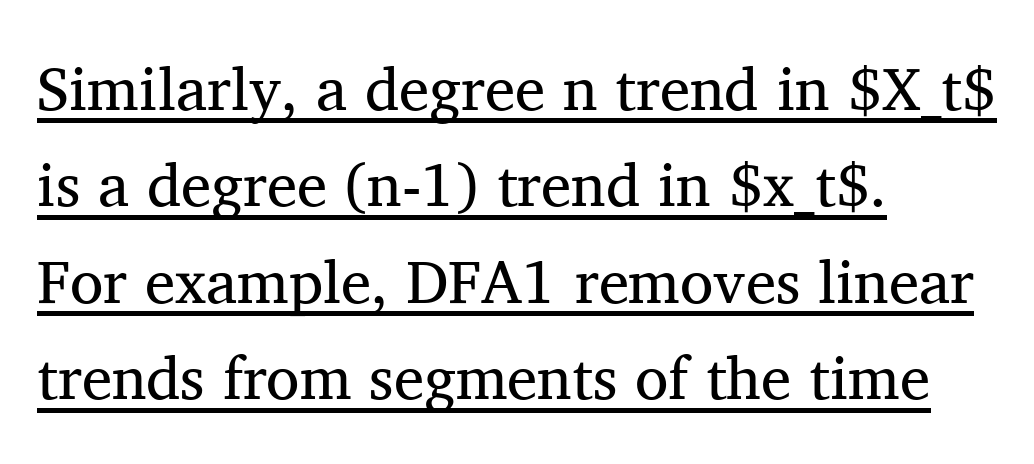
{"serif": "yes", "italic": "no", "bold": "no", "weight": "regular", "width": "normal", "stroke_contrast": "medium", "x_height": "medium", "monospaced": "no", "underline": "yes", "align": "left", "line_spacing": "normal", "line_spacing_ratio": 1.58, "letter_spacing": "normal", "letter_spacing_em": 0.0, "glyph_px": 61}
